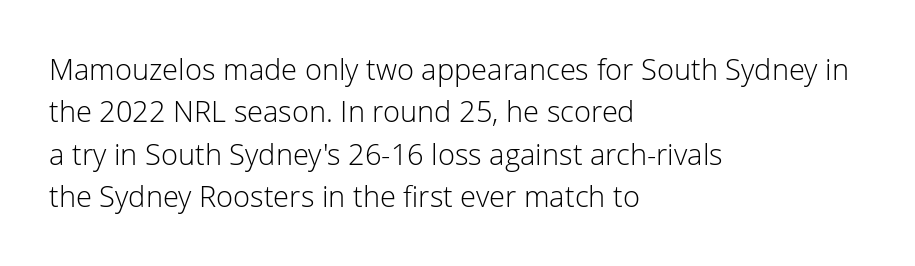
These glyphs show unthickened strokes, regular width or finer. Note the varied advance widths — an 'i' is clearly narrower than an 'm'. In terms of letterspacing, this is plain default setting. When letters stand straight like this, we call the style roman or upright. These lines are set flush left with a ragged right edge.
